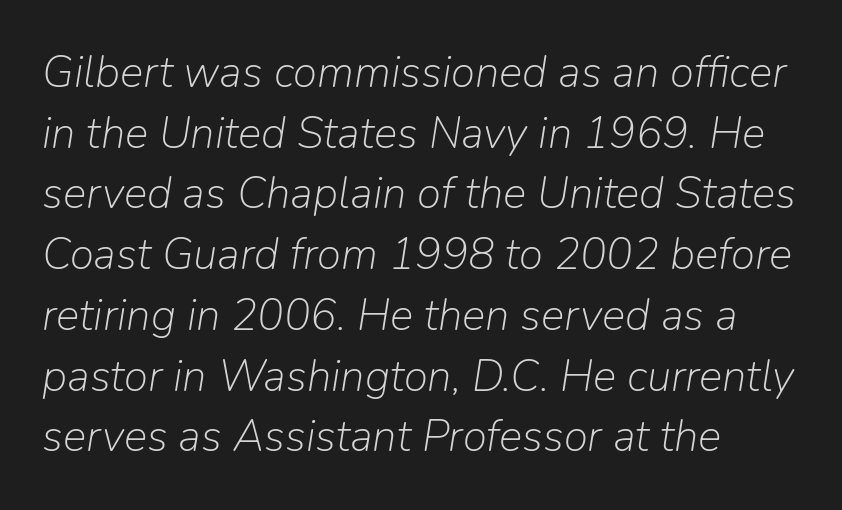
Q: Is the text bold? A: No.
Q: Is the text italic (slanted)? A: Yes, it leans right by about 9 degrees.
Q: Is the text underlined? A: No.
Q: How is the paragraph aligned? A: Left-aligned.
Q: Is the spacing between letters normal or unusually wide? A: Normal.
Q: Is the spacing between lines tight, normal or loose? A: Normal.
Q: Width (condensed, normal, or wide)? A: Normal.
Q: Stroke contrast? A: Low.
Q: x-height? A: Medium.
Q: Monospaced? A: No.
